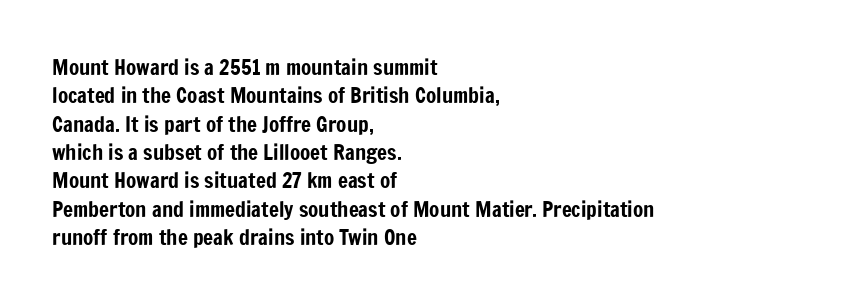
Q: Is the text italic (slanted)? A: No, it is upright.
Q: Is the text underlined? A: No.
Q: How is the paragraph aligned? A: Left-aligned.
Q: Is the spacing between letters normal or unusually wide? A: Normal.
Q: Is the spacing between lines tight, normal or loose? A: Normal.
